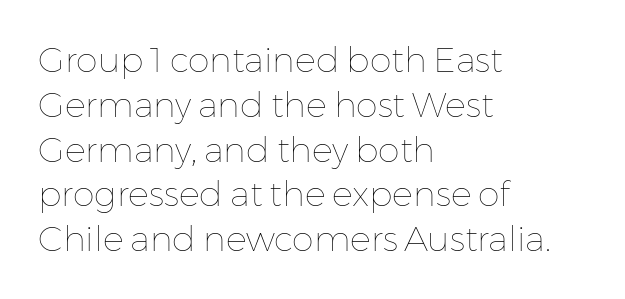
The rendering uses a moderate line-height, typical for paragraphs. The strip under each line holds only bare page. All the whitespace from short lines collects on the right. This reads as an unemphasized weight, regular at the heaviest. Looks like regular typesetting: each glyph gets only the width it needs. The lettering holds an erect, upright posture throughout.
